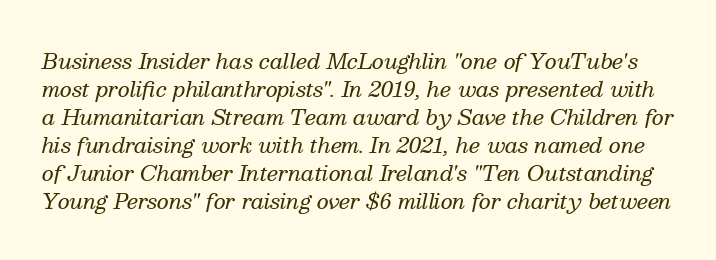
The lettering tilts uniformly, giving the passage an italic look. The zone under the glyphs is completely vacant. Nothing unusual about the tracking: characters are spaced as the font intends. Stroke mass is kept to a normal reading level or below.
